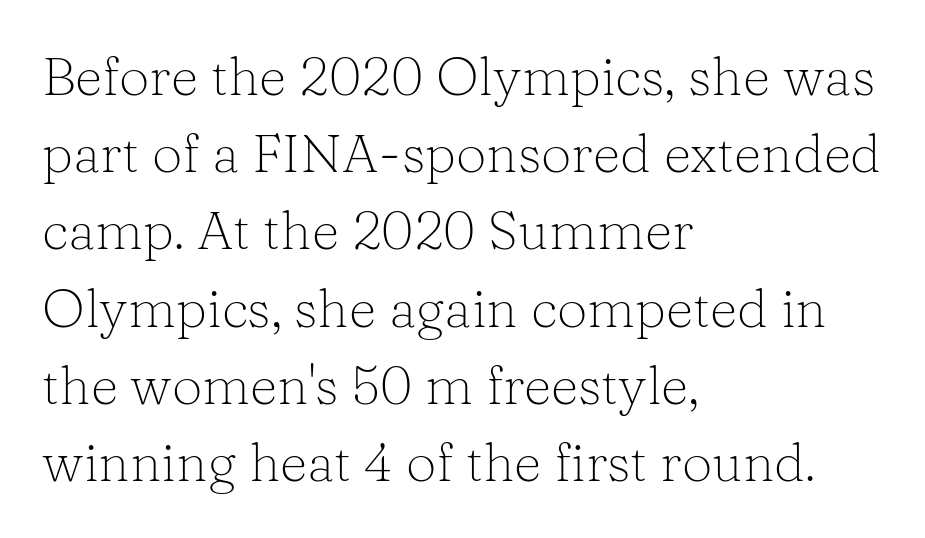
Q: Is the text bold? A: No.
Q: Is the text italic (slanted)? A: No, it is upright.
Q: Is the typeface a serif or a sans-serif typeface? A: Serif.
Q: Is the text underlined? A: No.
Q: How is the paragraph aligned? A: Left-aligned.
Q: Is the spacing between letters normal or unusually wide? A: Normal.
Q: Is the spacing between lines tight, normal or loose? A: Normal.
Q: Width (condensed, normal, or wide)? A: Normal.
Q: Stroke contrast? A: Low.
Q: x-height? A: Medium.
Q: Monospaced? A: No.
